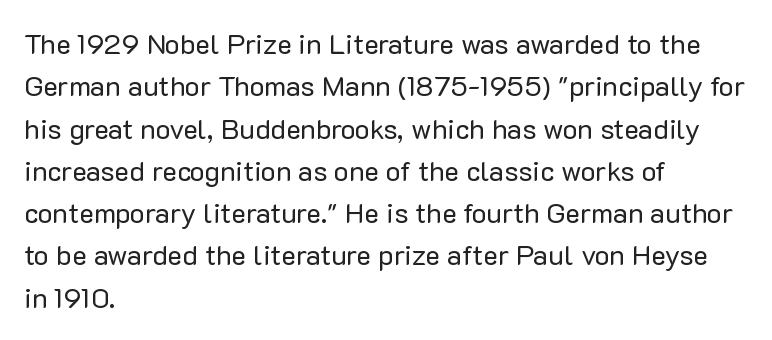
{"serif": "no", "italic": "no", "bold": "no", "weight": "regular", "width": "normal", "stroke_contrast": "low", "x_height": "medium", "monospaced": "no", "underline": "no", "align": "left", "line_spacing": "normal", "line_spacing_ratio": 1.51, "letter_spacing": "normal", "letter_spacing_em": 0.0, "glyph_px": 28}
